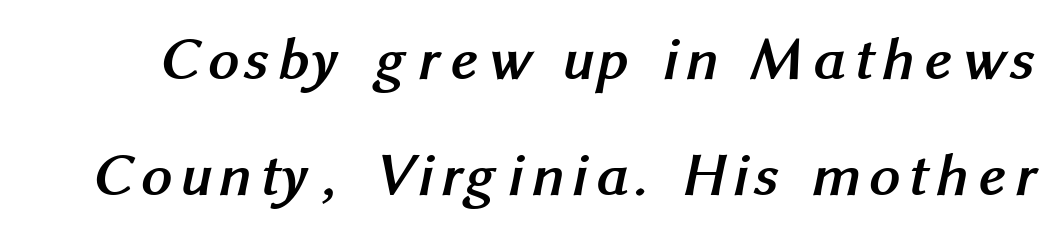
Emphasis by weight is at full strength: bold. Horizontal bands of white between lines are thick stripes. Unmarked baselines from the first word to the last. Proportional: the letters do not fall into vertical columns. Does the type have serifs? No, each stem ends abruptly.
